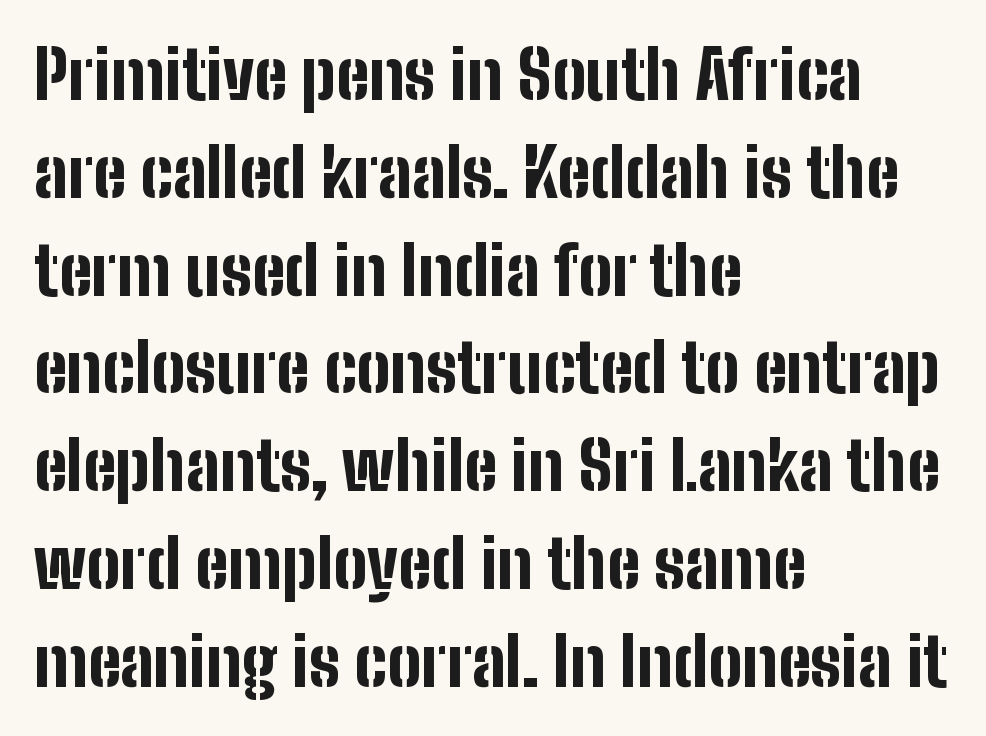
{"serif": "no", "italic": "no", "bold": "yes", "weight": "bold", "width": "condensed", "stroke_contrast": "low", "x_height": "medium", "monospaced": "no", "underline": "no", "align": "left", "line_spacing": "normal", "line_spacing_ratio": 1.46, "letter_spacing": "normal", "letter_spacing_em": 0.0, "glyph_px": 67}
